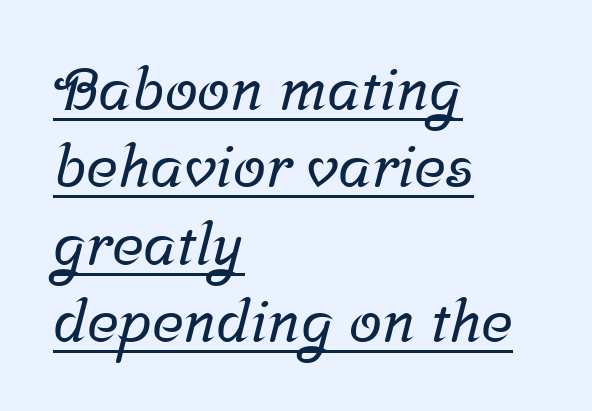
The lines in this sample share a left origin and differ only in where they stop. No extra tracking has been applied to these lines. Is this a fixed-width face? No — the glyphs have proportional, varying widths. Evenly set lines give the paragraph a standard silhouette.
